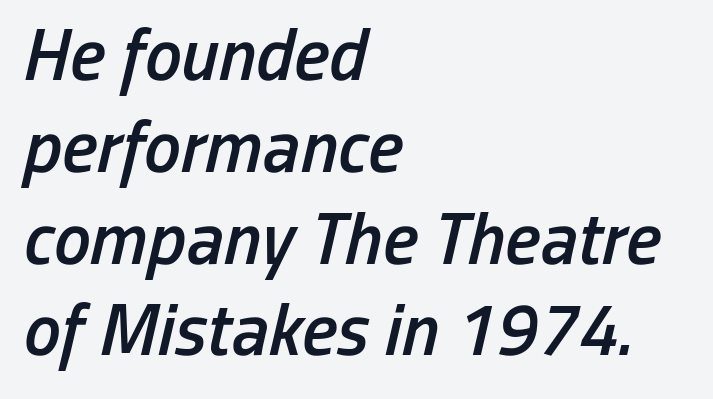
Q: Is the text bold? A: Semi-bold.
Q: Is the text italic (slanted)? A: Yes, it leans right by about 13 degrees.
Q: Is the text underlined? A: No.
Q: How is the paragraph aligned? A: Left-aligned.
Q: Is the spacing between letters normal or unusually wide? A: Normal.
Q: Width (condensed, normal, or wide)? A: Condensed.
Q: Stroke contrast? A: Low.
Q: x-height? A: Medium.
Q: Monospaced? A: No.
